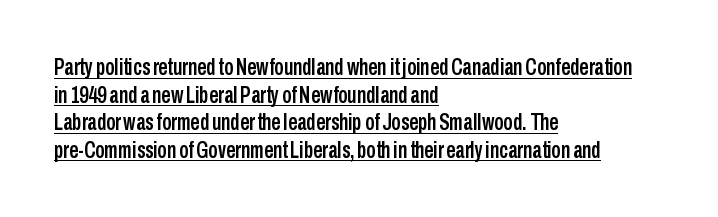
The image shows 23 px text type, upright; set left-aligned, line spacing 1.2x, normal letter spacing, underlined.
